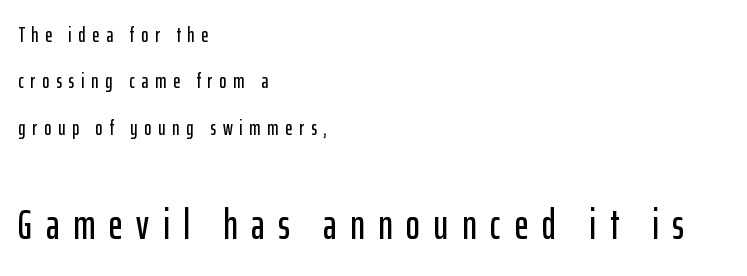
Q: Is the text italic (slanted)? A: No, it is upright.
Q: Is the typeface a serif or a sans-serif typeface? A: Sans-serif.
Q: Is the text underlined? A: No.
Q: How is the paragraph aligned? A: Left-aligned.
Q: Is the spacing between letters normal or unusually wide? A: Unusually wide.
Q: Is the spacing between lines tight, normal or loose? A: Loose.
Q: Which block of text is set in a larger size, the first (top) or the second (bottom)? A: The second (bottom) one.
Q: Width (condensed, normal, or wide)? A: Condensed.
Q: Stroke contrast? A: Low.
Q: x-height? A: Medium.
Q: Monospaced? A: No.
